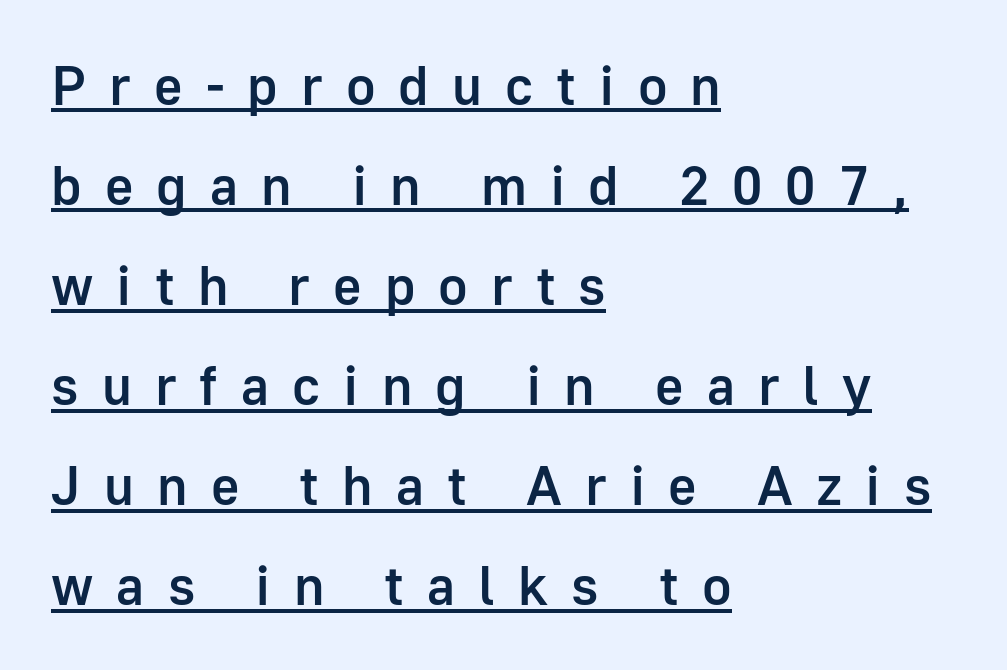
The image shows 55 px semibold sans-serif type, upright; set left-aligned, line spacing 1.82x, unusually wide letter spacing (+0.42 em), underlined; low stroke contrast and a medium x-height.
